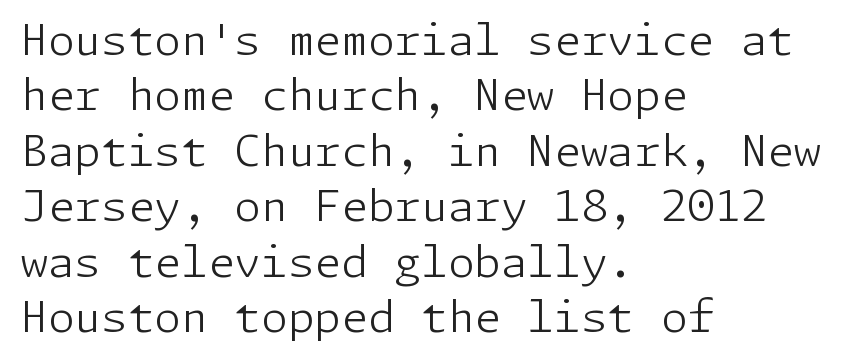
Characters follow at the spacing the type designer built in. The weight tops out at a normal text grade. Regarding serifs, this sample does without them. The passage shown stacks its lines at a standard gap. The gap between lines stays unmarked. A roman cut, with each character standing at attention.
